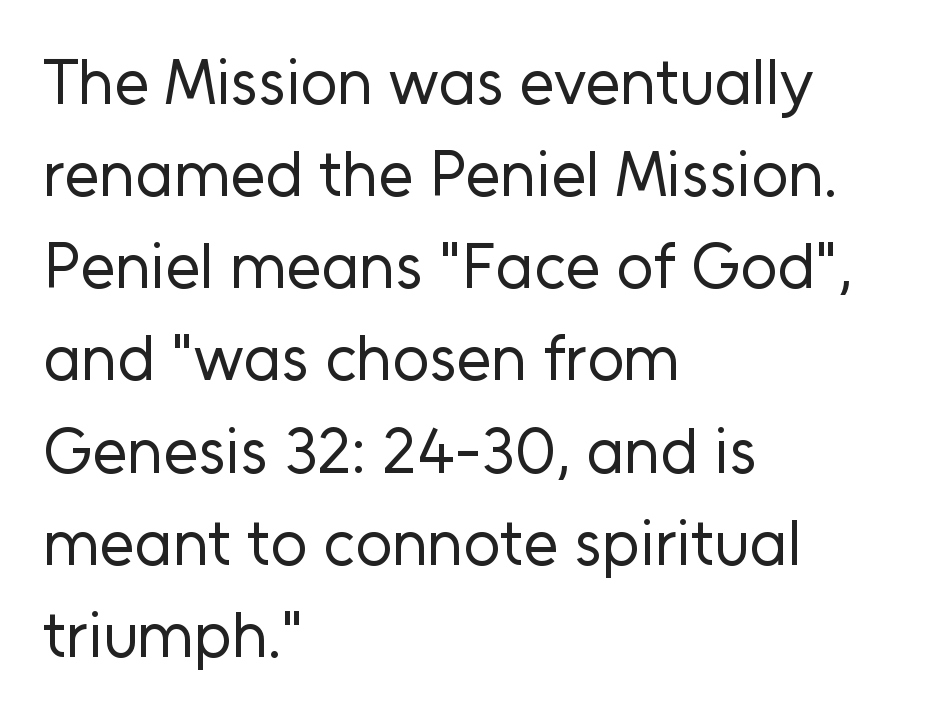
{"serif": "no", "italic": "no", "bold": "no", "weight": "regular", "width": "normal", "stroke_contrast": "low", "x_height": "medium", "monospaced": "no", "underline": "no", "align": "left", "line_spacing": "normal", "line_spacing_ratio": 1.44, "letter_spacing": "normal", "letter_spacing_em": 0.0, "glyph_px": 64}
